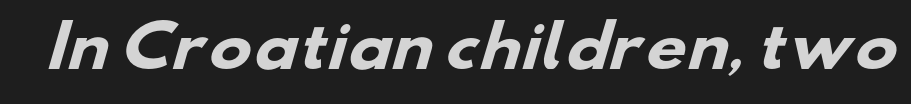
{"serif": "no", "bold": "yes", "weight": "heavy", "width": "wide", "stroke_contrast": "low", "x_height": "small", "monospaced": "no", "underline": "no", "letter_spacing": "normal", "letter_spacing_em": 0.0, "glyph_px": 57}
